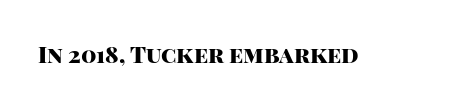
Notice how thick the strokes are: this is what a full bold looks like. In terms of letterspacing, this is plain default setting. The specimen omits any rule beneath the text block's lines. The lettering stays uniformly vertical, giving the passage a roman look.
